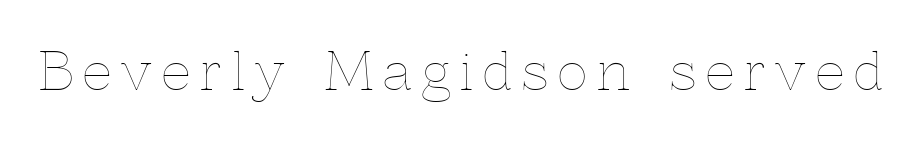
The image shows 51 px thin type, upright; set unusually wide letter spacing (+0.2 em), not underlined; a medium x-height.
